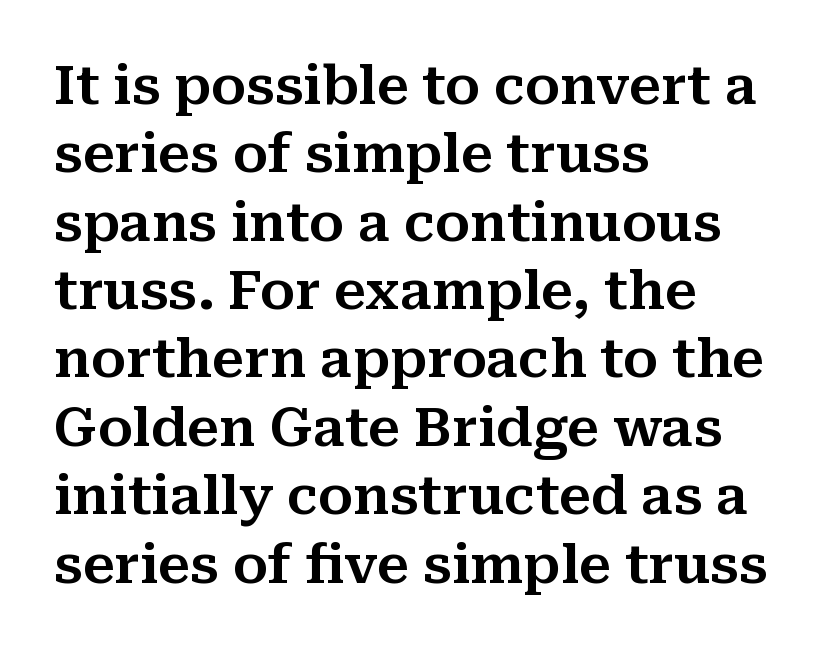
In terms of letterform style, serifs are clearly present. The passage shown is typed in a proportional face where columns would drift. Tracking here is standard; glyphs follow each other at the usual distance. If you drew a line through each stem, it would be perfectly vertical. Bare-footed words on every line.
